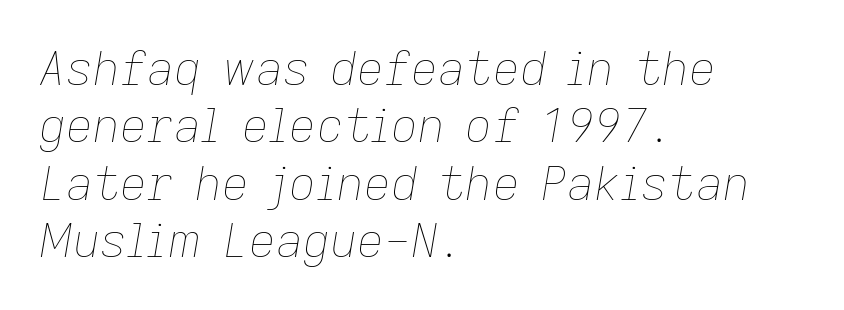
The image shows 47 px thin type, italic (leaning right); set left-aligned, line spacing 1.22x, normal letter spacing, not underlined; low stroke contrast and a medium x-height.
